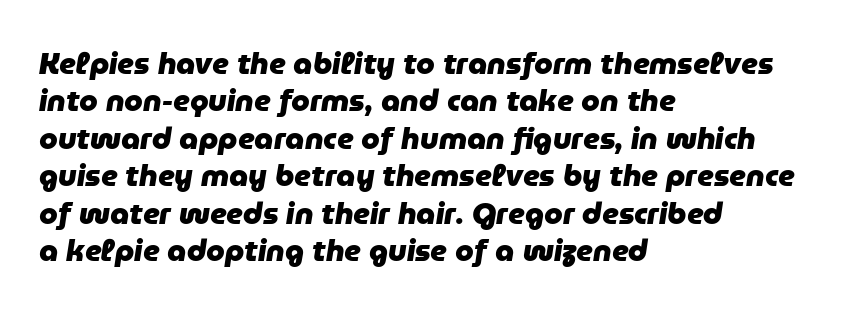
The image shows 30 px heavy type, italic (leaning right); set left-aligned, normal line spacing (1.25x), normal letter spacing, not underlined; low stroke contrast and a medium x-height.
